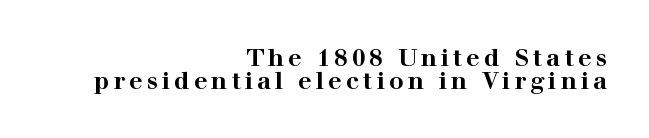
Bare-footed words on every line. These lines were composed using upright roman letters. The line-height multiplier appears low, near solid setting. The strokes are fattened all the way to bold. Compared with a flush-left layout, this one pins lines to the opposite, right side.
